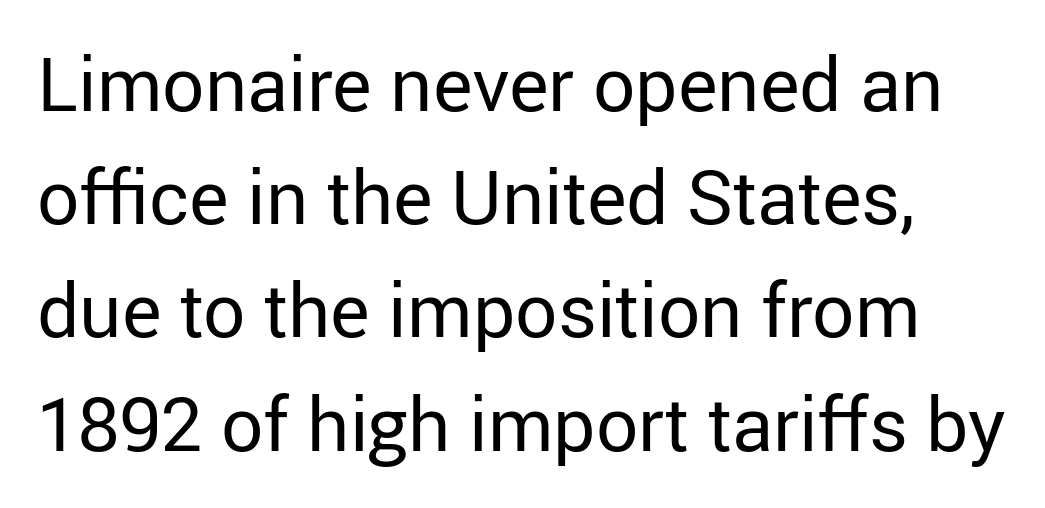
Q: Is the text bold? A: No.
Q: Is the text italic (slanted)? A: No, it is upright.
Q: Is the typeface a serif or a sans-serif typeface? A: Sans-serif.
Q: Is the text underlined? A: No.
Q: Is the spacing between letters normal or unusually wide? A: Normal.
Q: Is the spacing between lines tight, normal or loose? A: Normal.
Q: Width (condensed, normal, or wide)? A: Normal.
Q: Stroke contrast? A: Low.
Q: x-height? A: Medium.
Q: Monospaced? A: No.
